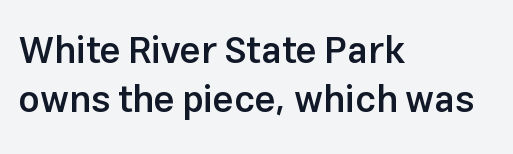
Q: Is the text bold? A: Semi-bold.
Q: Is the text italic (slanted)? A: No, it is upright.
Q: Is the typeface a serif or a sans-serif typeface? A: Sans-serif.
Q: Is the text underlined? A: No.
Q: How is the paragraph aligned? A: Left-aligned.
Q: Is the spacing between letters normal or unusually wide? A: Normal.
Q: Is the spacing between lines tight, normal or loose? A: Normal.
Q: Width (condensed, normal, or wide)? A: Normal.
Q: Stroke contrast? A: Low.
Q: x-height? A: Medium.
Q: Monospaced? A: No.
